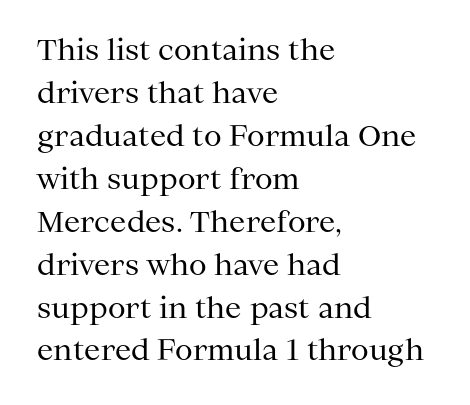
Q: Is the text bold? A: No.
Q: Is the text italic (slanted)? A: No, it is upright.
Q: Is the typeface a serif or a sans-serif typeface? A: Serif.
Q: Is the text underlined? A: No.
Q: How is the paragraph aligned? A: Left-aligned.
Q: Is the spacing between letters normal or unusually wide? A: Normal.
Q: Is the spacing between lines tight, normal or loose? A: Normal.
Q: Width (condensed, normal, or wide)? A: Normal.
Q: Stroke contrast? A: Medium.
Q: x-height? A: Medium.
Q: Monospaced? A: No.
